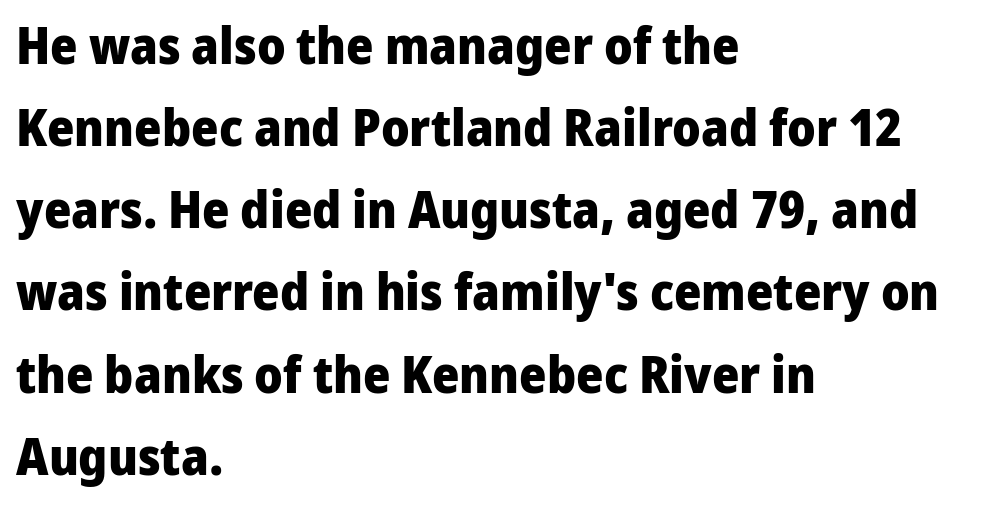
{"serif": "no", "italic": "no", "bold": "yes", "weight": "heavy", "width": "normal", "stroke_contrast": "low", "x_height": "medium", "monospaced": "no", "underline": "no", "align": "left", "line_spacing": "normal", "line_spacing_ratio": 1.58, "letter_spacing": "normal", "letter_spacing_em": 0.0, "glyph_px": 52}
